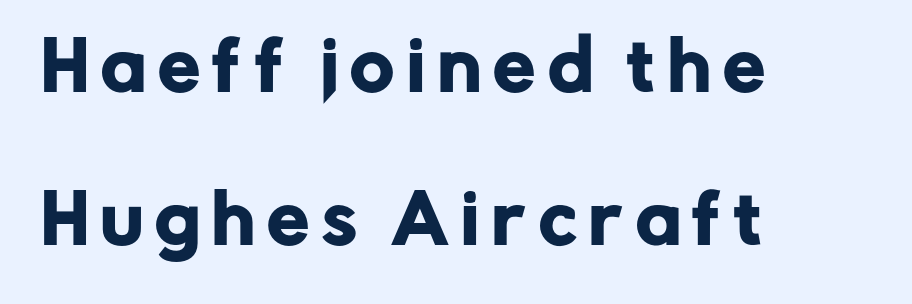
{"serif": "no", "italic": "no", "width": "normal", "stroke_contrast": "low", "x_height": "medium", "monospaced": "no", "underline": "no", "align": "left", "line_spacing": "loose", "line_spacing_ratio": 2.29, "glyph_px": 67}
